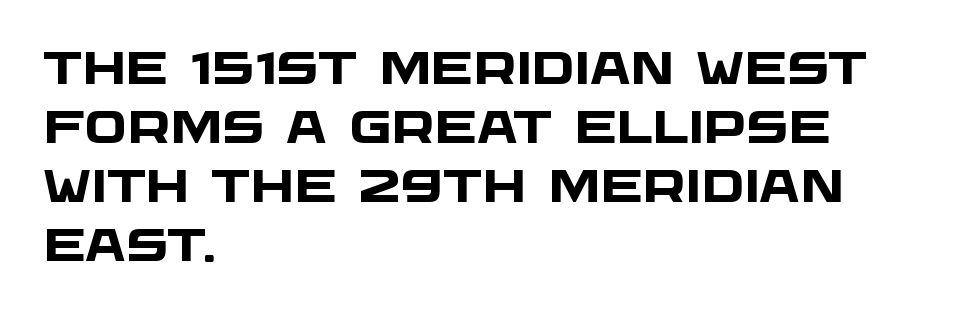
{"serif": "no", "bold": "yes", "weight": "heavy", "width": "wide", "stroke_contrast": "low", "x_height": "large", "monospaced": "no", "underline": "no", "align": "left", "line_spacing": "normal", "line_spacing_ratio": 1.31, "letter_spacing": "normal", "letter_spacing_em": 0.0, "glyph_px": 45}
